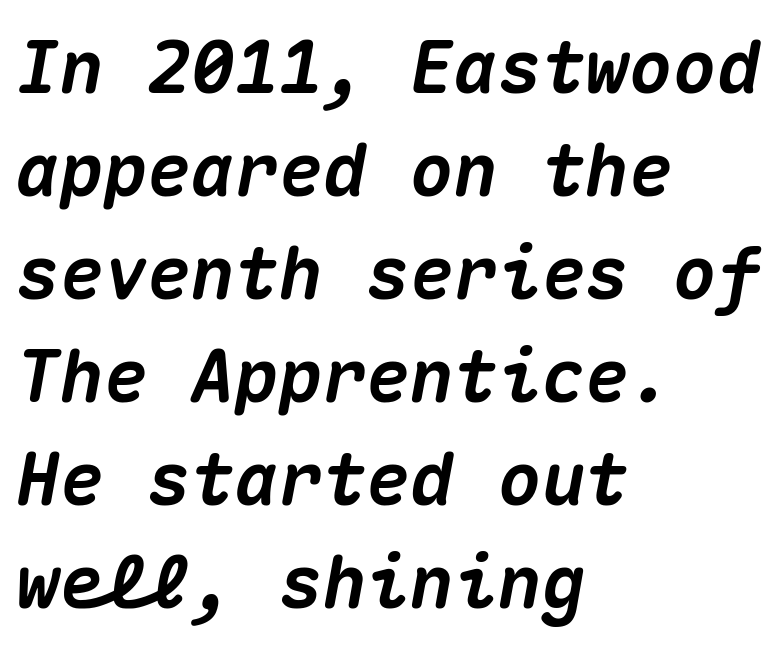
The text carries the slant typical of an italic or oblique font. The space between consecutive lines is moderate. The letters march in equal steps, a hallmark of fixed-pitch type. Weight check: bold — yes, fully.
